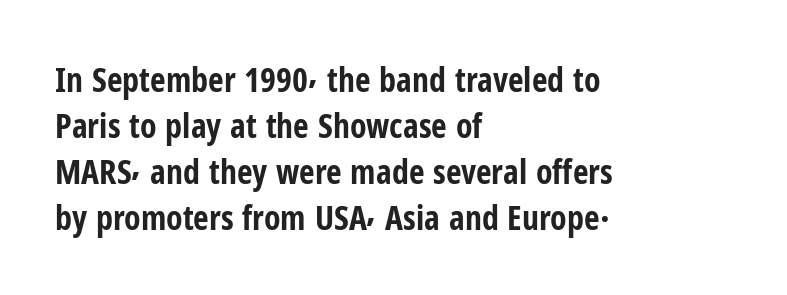
{"serif": "no", "italic": "no", "bold": "yes", "weight": "bold", "width": "condensed", "stroke_contrast": "low", "x_height": "medium", "monospaced": "no", "underline": "no", "align": "left", "line_spacing": "normal", "line_spacing_ratio": 1.35, "letter_spacing": "normal", "letter_spacing_em": 0.0, "glyph_px": 34}
